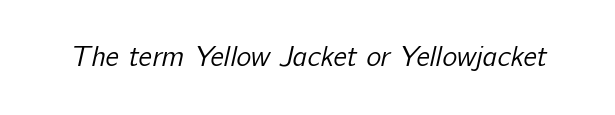
Q: Is the text bold? A: No.
Q: Is the typeface a serif or a sans-serif typeface? A: Sans-serif.
Q: Is the text underlined? A: No.
Q: Is the spacing between letters normal or unusually wide? A: Normal.
Q: Width (condensed, normal, or wide)? A: Normal.
Q: Stroke contrast? A: Low.
Q: x-height? A: Medium.
Q: Monospaced? A: No.
